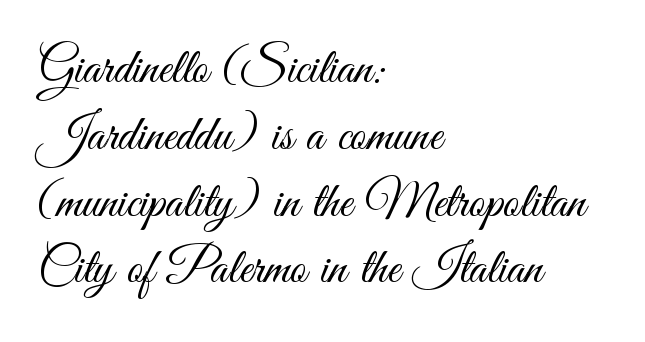
{"serif": "no", "bold": "no", "weight": "light", "width": "condensed", "stroke_contrast": "medium", "x_height": "small", "monospaced": "no", "underline": "no", "align": "left", "line_spacing": "normal", "line_spacing_ratio": 1.31, "letter_spacing": "normal", "letter_spacing_em": 0.0, "glyph_px": 51}
